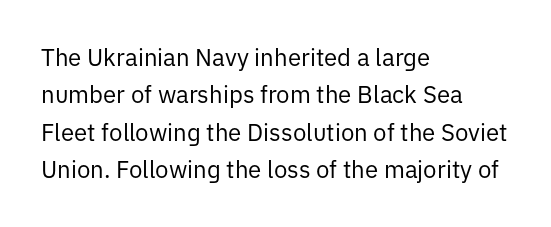
Q: Is the text bold? A: No.
Q: Is the text italic (slanted)? A: No, it is upright.
Q: Is the text underlined? A: No.
Q: How is the paragraph aligned? A: Left-aligned.
Q: Is the spacing between letters normal or unusually wide? A: Normal.
Q: Is the spacing between lines tight, normal or loose? A: Normal.
